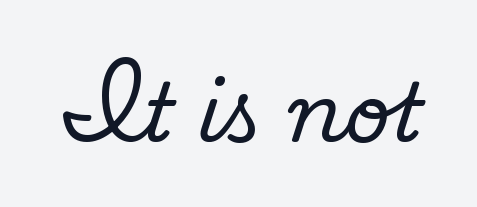
A typesetter would call this proportional, since set widths differ per character. No heavy texture on the line: the type isn't bold. Nothing unusual about the tracking: characters are spaced as the font intends. The area under the type is left untouched. The text was rendered using a sans face with plain stroke endings.
